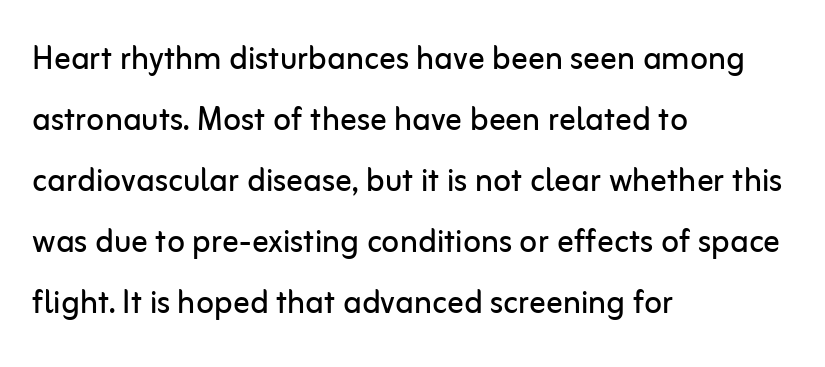
This sample has the flowing, uneven cadence of proportional lettering. This is sans-serif lettering, the kind often seen on screens and signage. This rendering leaves character spacing at its baseline value. The font's upright variant was chosen for this text. Horizontal bands of white between lines are of average thickness.
